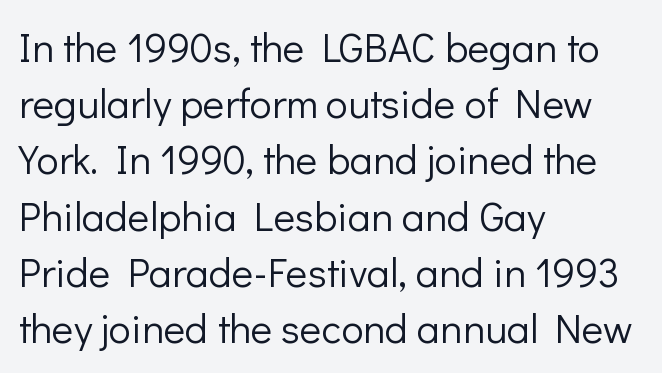
{"serif": "no", "italic": "no", "bold": "no", "weight": "light", "width": "normal", "stroke_contrast": "low", "x_height": "medium", "monospaced": "no", "underline": "no", "align": "left", "line_spacing": "normal", "line_spacing_ratio": 1.37, "letter_spacing": "normal", "letter_spacing_em": 0.0, "glyph_px": 41}
